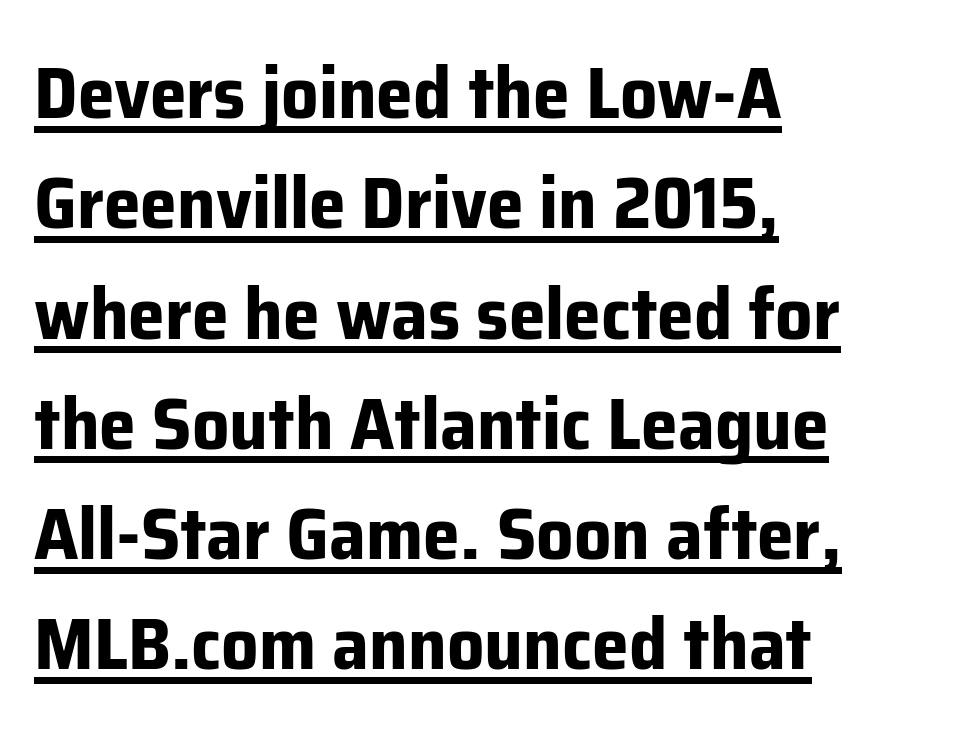
{"serif": "no", "italic": "no", "bold": "yes", "weight": "bold", "width": "normal", "stroke_contrast": "low", "x_height": "medium", "monospaced": "no", "underline": "yes", "align": "left", "line_spacing": "normal", "line_spacing_ratio": 1.49, "letter_spacing": "normal", "letter_spacing_em": 0.0, "glyph_px": 74}
